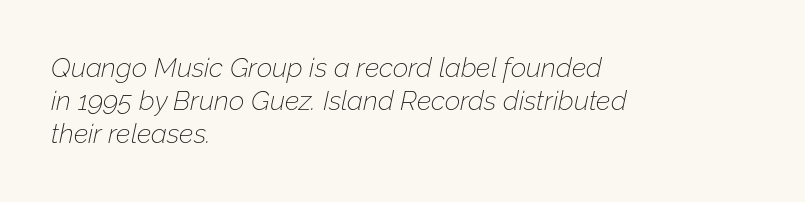
{"italic": "yes", "lean": "right", "slant_degrees": 12, "bold": "no", "underline": "no", "align": "left", "line_spacing_ratio": 1.23, "letter_spacing": "normal", "letter_spacing_em": 0.0, "glyph_px": 27}
